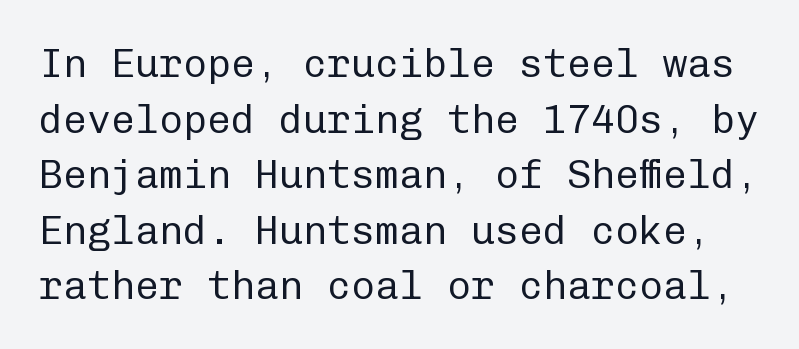
Q: Is the text bold? A: No.
Q: Is the text italic (slanted)? A: No, it is upright.
Q: Is the typeface a serif or a sans-serif typeface? A: Sans-serif.
Q: Is the text underlined? A: No.
Q: Is the spacing between letters normal or unusually wide? A: Normal.
Q: Is the spacing between lines tight, normal or loose? A: Normal.
Q: Width (condensed, normal, or wide)? A: Normal.
Q: Stroke contrast? A: Low.
Q: x-height? A: Medium.
Q: Monospaced? A: Yes.
